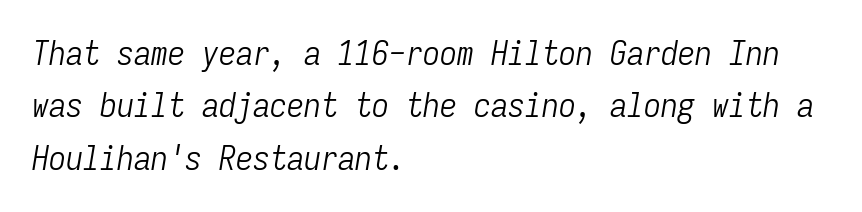
Every row of glyphs begins at an identical x-position on the left. The strip under each line holds only bare page. These glyphs show unthickened strokes, regular width or finer. This is oblique type, the kind used for emphasis or titles. Does the leading feel generous? No, just average.
